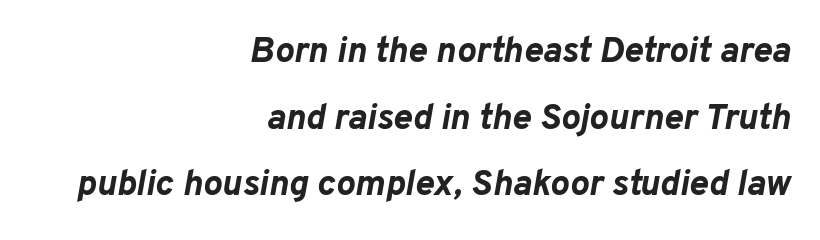
Right-aligned paragraph, ragged on the left. This is oblique type, the kind used for emphasis or titles. How heavy is the stroke? Heavy — this is a bold. Is this a fixed-width face? No — the glyphs have proportional, varying widths. The strip under each line holds only bare page.
